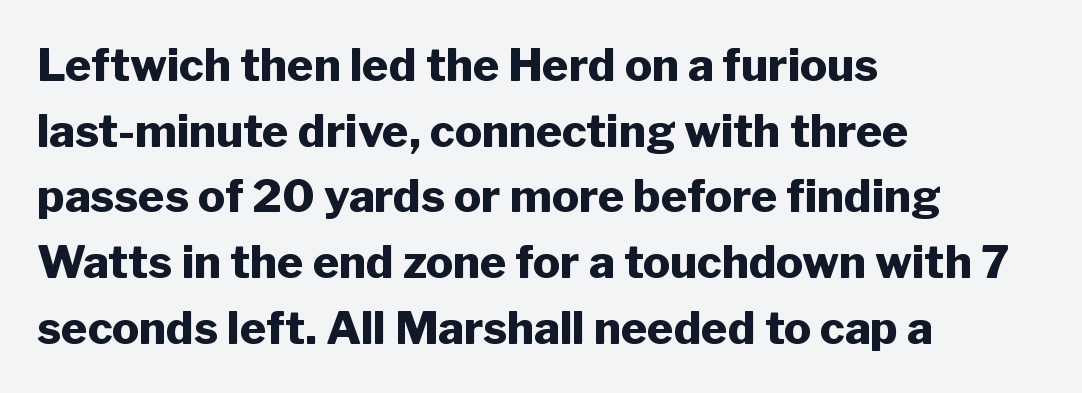
Does the leading feel generous? No, just average. The passage shown is typed in a proportional face where columns would drift. Stroke terminals: plain, sans-serif. These lines stack with their left ends in a neat column. This rendering leaves character spacing at its baseline value. Check the space under the baseline: it is left empty.
